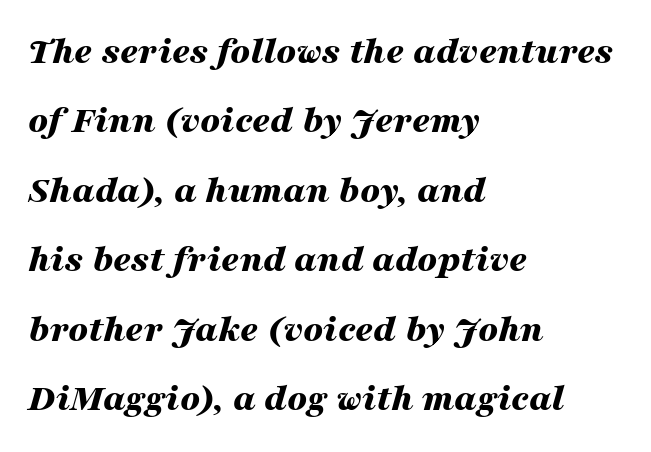
Q: Is the text bold? A: Yes.
Q: Is the text italic (slanted)? A: Yes, it leans right by about 16 degrees.
Q: Is the text underlined? A: No.
Q: How is the paragraph aligned? A: Left-aligned.
Q: Is the spacing between letters normal or unusually wide? A: Normal.
Q: Width (condensed, normal, or wide)? A: Wide.
Q: Stroke contrast? A: Medium.
Q: x-height? A: Medium.
Q: Monospaced? A: No.
